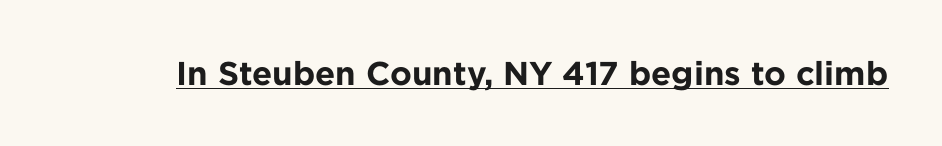
You can tell from the bare stems that sans-serif type was used. These lines carry a lot of weight — the face is fully bold. The letters sit at their default tracking, neither squeezed nor spread. Varying glyph widths throughout — classic text-font behaviour. Quick note: underline on.
